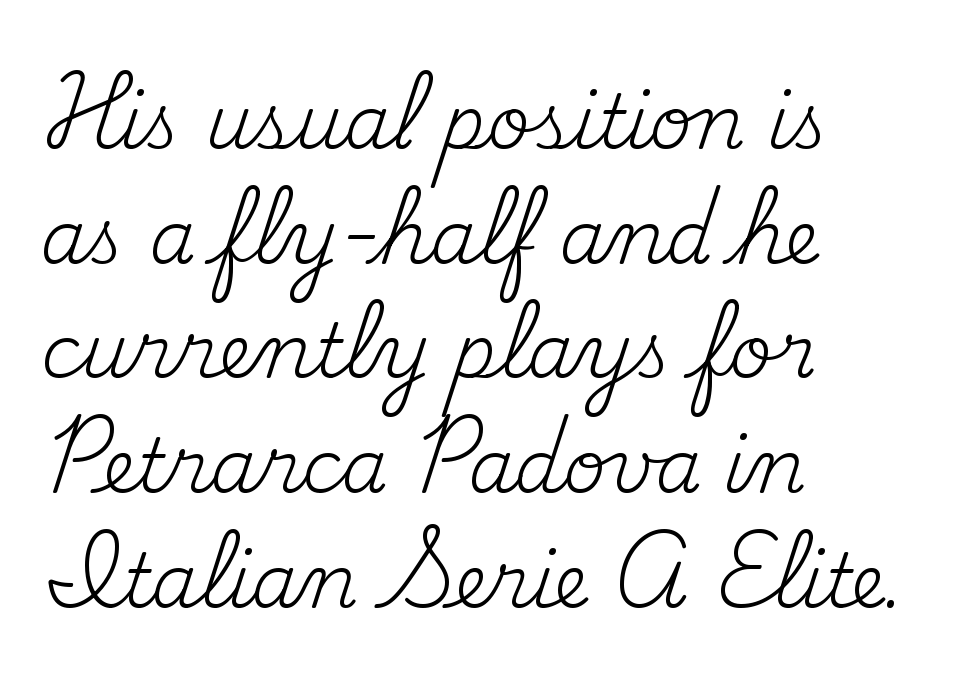
The image shows 74 px regular-weight serif type; set left-aligned, normal line spacing (1.55x), normal letter spacing, not underlined; medium stroke contrast and a small x-height.
